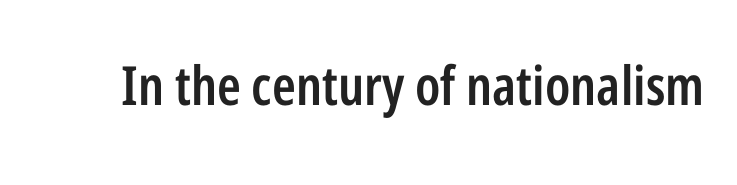
Moderately thickened strokes mark this as semibold type. Beneath every word, the page is bare. In terms of posture, this sample is upright. These lines are composed in type without serifs. The rendering uses natural spacing where letterforms have individual widths.
